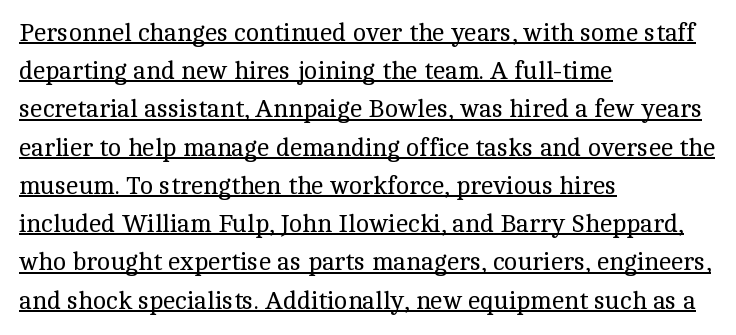
A typesetter would mark this as roman, not italic. Words appear dense and cohesive because spacing is normal. The block of text has a typical density, with ordinary space between rows. Somebody hit Ctrl+U on this one — the words are underlined. Stem width sits at or under what a default text font uses.
